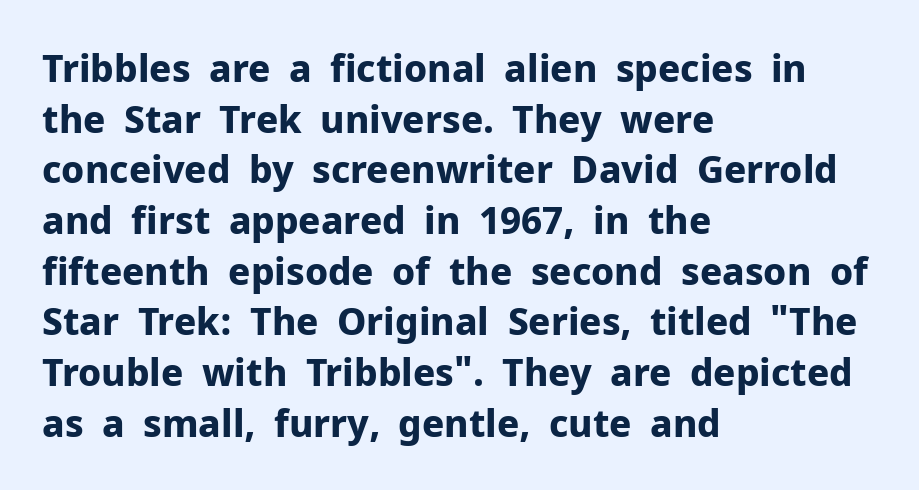
The image shows 37 px bold sans-serif type, upright; set left-aligned, normal line spacing (1.37x), normal letter spacing, not underlined; low stroke contrast and a medium x-height.
